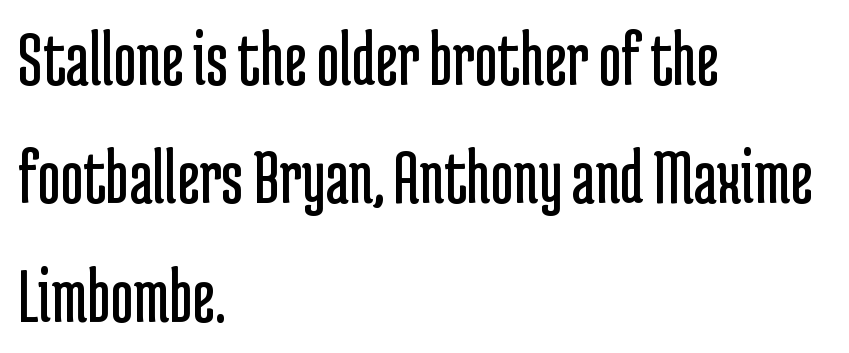
{"serif": "no", "italic": "no", "bold": "no", "weight": "regular", "width": "condensed", "stroke_contrast": "low", "x_height": "medium", "monospaced": "no", "underline": "no", "align": "left", "line_spacing": "normal", "line_spacing_ratio": 1.5, "letter_spacing": "normal", "letter_spacing_em": 0.0, "glyph_px": 79}
